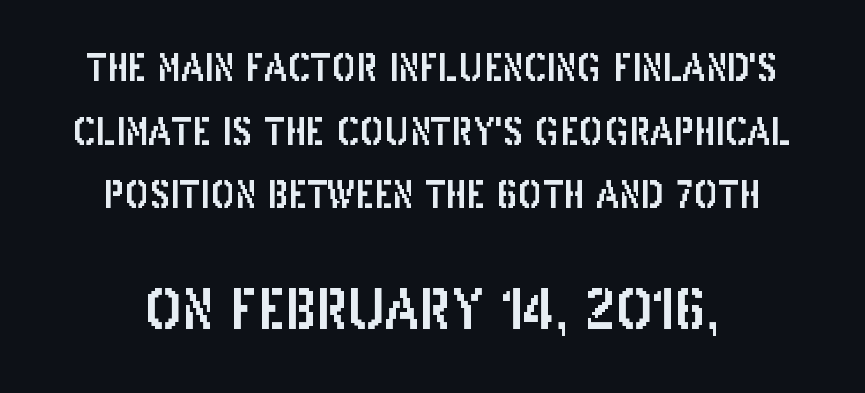
{"serif": "no", "italic": "no", "width": "condensed", "stroke_contrast": "low", "x_height": "large", "monospaced": "no", "underline": "no", "line_spacing_ratio": 1.72, "letter_spacing": "normal", "letter_spacing_em": 0.0, "larger_block": "second", "size_ratio": 1.49, "glyph_px": 55}
